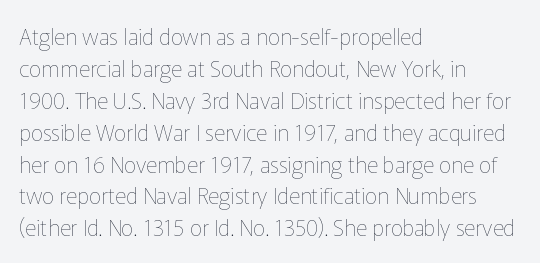
This sample uses an upright cut, with every glyph sitting square on the baseline. Check the space under the baseline: it is left empty. These lines are set flush left with a ragged right edge. Weight: not bold — regular or lighter.
